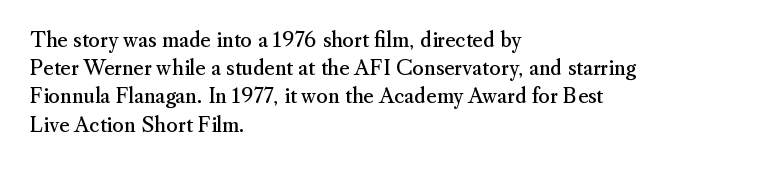
{"italic": "no", "bold": "no", "underline": "no", "align": "left", "line_spacing": "normal", "line_spacing_ratio": 1.41, "letter_spacing": "normal", "letter_spacing_em": 0.0, "glyph_px": 20}
